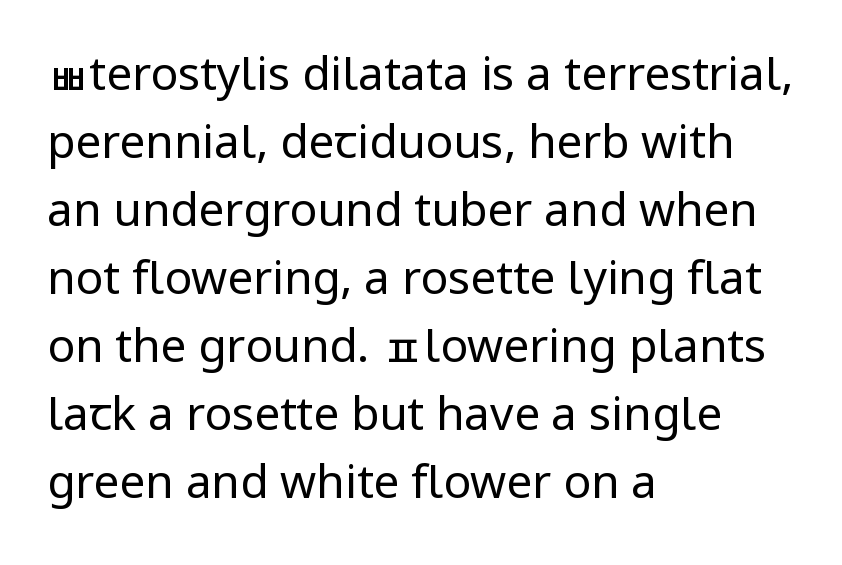
The image shows 46 px regular-weight sans-serif type, upright; set left-aligned, normal line spacing (1.48x), normal letter spacing, not underlined; low stroke contrast and a medium x-height.
